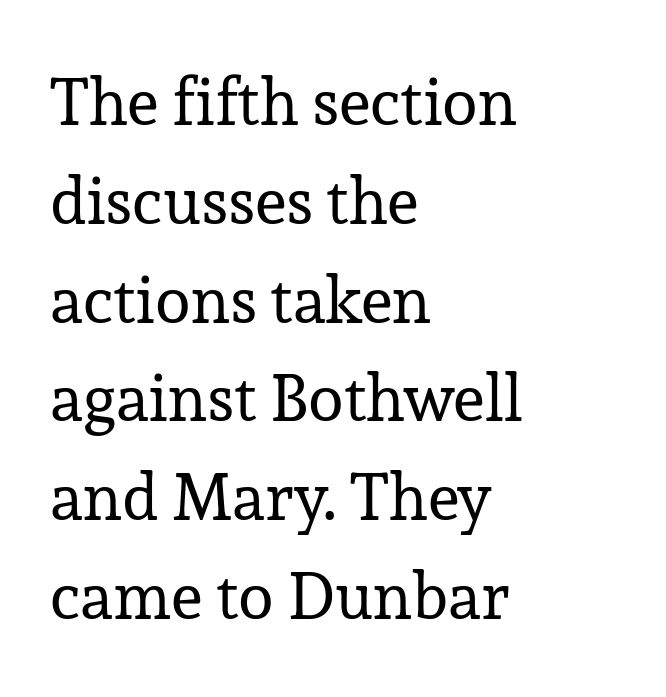
Caption: standard tracking, unaltered. The zone under the glyphs is completely vacant. Each letter keeps its own natural width here, so spacing adapts to shape. No heavy texture on the line: the type isn't bold. Notice how descenders clear the ascenders below comfortably — that's standard leading.
